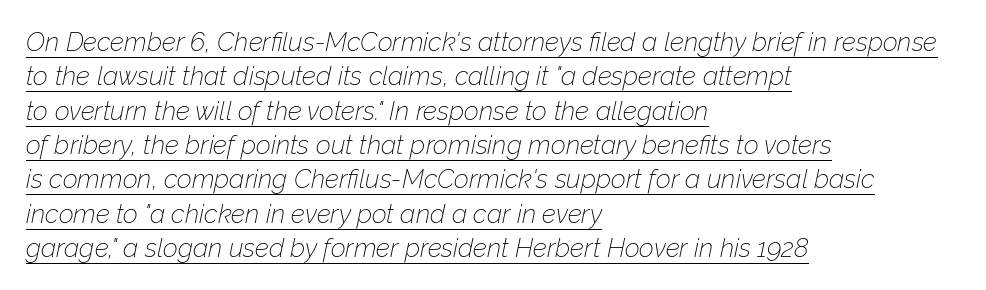
The characters are drawn with everyday or finer stroke widths. Designer's note — italics engaged. Is the block centered? No — it sits flush against the left margin. This sample keeps an unexceptional amount of space between lines. Glyph-to-glyph distance matches everyday printed text.
